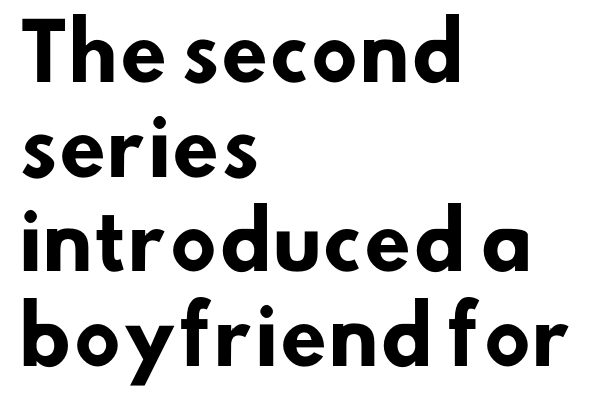
Q: Is the text bold? A: Yes.
Q: Is the typeface a serif or a sans-serif typeface? A: Sans-serif.
Q: Is the text underlined? A: No.
Q: How is the paragraph aligned? A: Left-aligned.
Q: Is the spacing between letters normal or unusually wide? A: Normal.
Q: Width (condensed, normal, or wide)? A: Normal.
Q: Stroke contrast? A: Low.
Q: x-height? A: Small.
Q: Monospaced? A: No.
